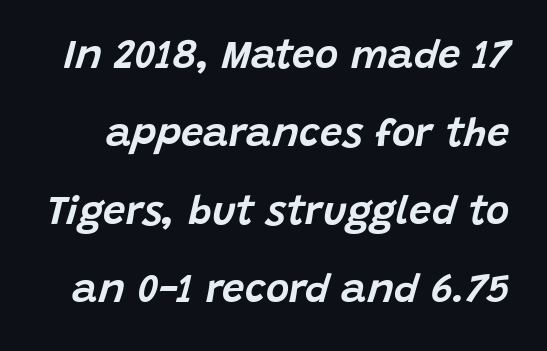
{"italic": "yes", "lean": "right", "slant_degrees": 15, "width": "normal", "stroke_contrast": "low", "x_height": "large", "monospaced": "no", "underline": "no", "line_spacing": "loose", "line_spacing_ratio": 1.95, "letter_spacing": "normal", "letter_spacing_em": 0.0, "glyph_px": 40}
